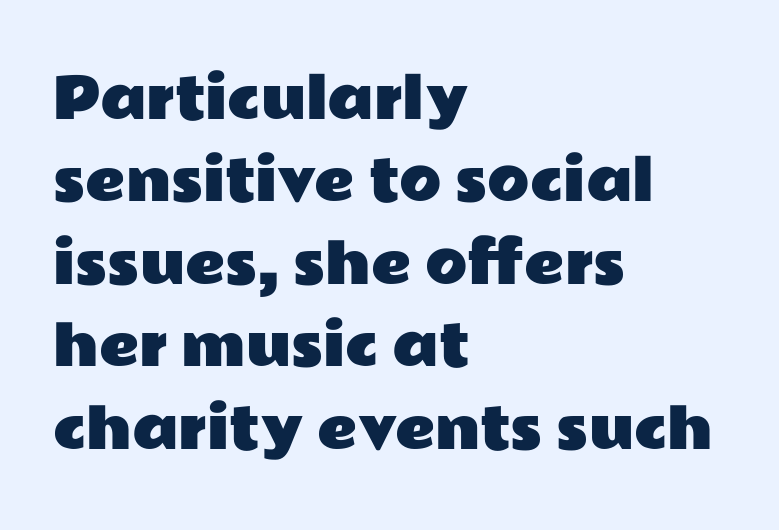
The image shows 55 px wide sans-serif type, upright; set left-aligned, normal line spacing (1.5x), normal letter spacing, not underlined; low stroke contrast and a medium x-height.
